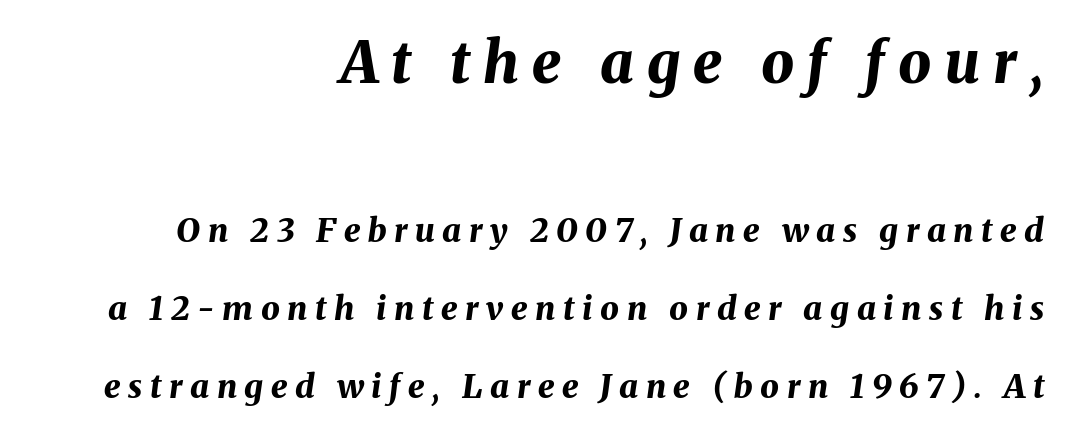
Q: Is the text bold? A: Yes.
Q: Is the text italic (slanted)? A: Yes, it leans right by about 8 degrees.
Q: Is the text underlined? A: No.
Q: How is the paragraph aligned? A: Right-aligned.
Q: Is the spacing between letters normal or unusually wide? A: Unusually wide.
Q: Is the spacing between lines tight, normal or loose? A: Loose.
Q: Which block of text is set in a larger size, the first (top) or the second (bottom)? A: The first (top) one.
Q: Width (condensed, normal, or wide)? A: Normal.
Q: Stroke contrast? A: Medium.
Q: x-height? A: Medium.
Q: Monospaced? A: No.
